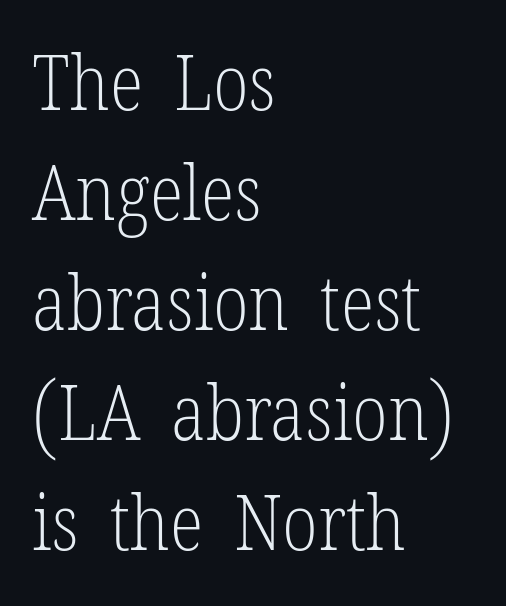
Q: Is the text bold? A: No.
Q: Is the text italic (slanted)? A: No, it is upright.
Q: Is the typeface a serif or a sans-serif typeface? A: Serif.
Q: Is the text underlined? A: No.
Q: How is the paragraph aligned? A: Left-aligned.
Q: Is the spacing between letters normal or unusually wide? A: Normal.
Q: Is the spacing between lines tight, normal or loose? A: Normal.
Q: Width (condensed, normal, or wide)? A: Condensed.
Q: Stroke contrast? A: Low.
Q: x-height? A: Medium.
Q: Monospaced? A: No.
